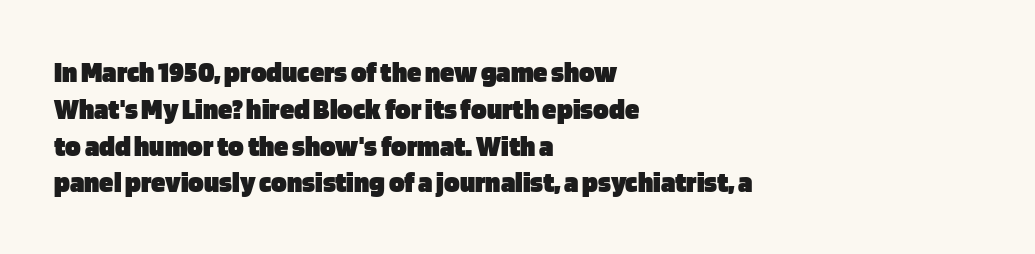
The image shows 29 px heavy sans-serif type, upright; set left-aligned, normal line spacing (1.27x), normal letter spacing, not underlined; low stroke contrast and a large x-height.
